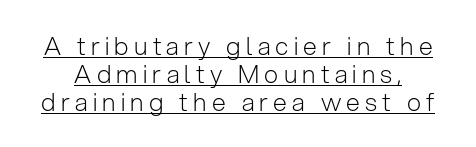
{"italic": "no", "bold": "no", "underline": "yes", "line_spacing": "tight", "line_spacing_ratio": 1.12, "letter_spacing": "wide", "letter_spacing_em": 0.21, "glyph_px": 25}
